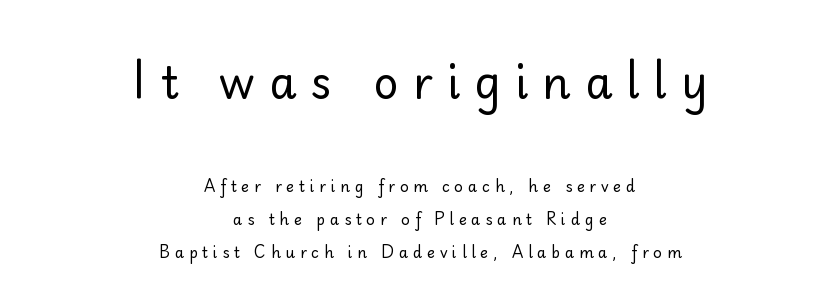
Q: Is the text bold? A: No.
Q: Is the text italic (slanted)? A: No, it is upright.
Q: Is the typeface a serif or a sans-serif typeface? A: Sans-serif.
Q: Is the text underlined? A: No.
Q: How is the paragraph aligned? A: Centered.
Q: Is the spacing between letters normal or unusually wide? A: Unusually wide.
Q: Is the spacing between lines tight, normal or loose? A: Loose.
Q: Which block of text is set in a larger size, the first (top) or the second (bottom)? A: The first (top) one.
Q: Width (condensed, normal, or wide)? A: Normal.
Q: Stroke contrast? A: Low.
Q: x-height? A: Small.
Q: Monospaced? A: No.
